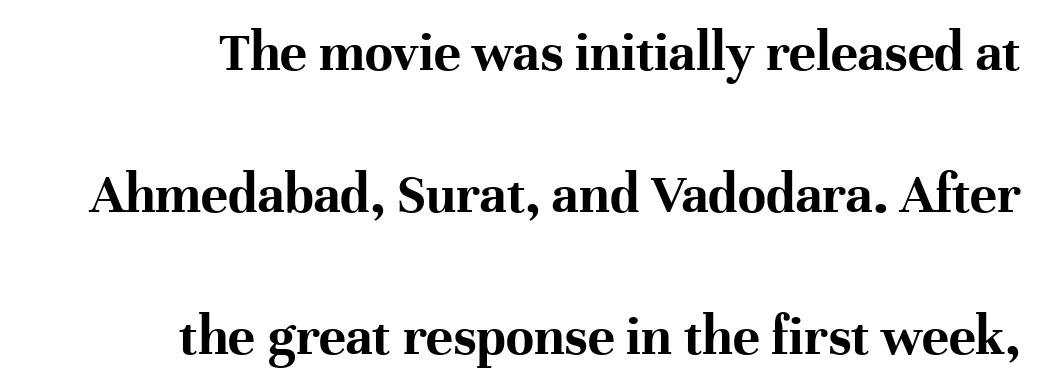
{"serif": "yes", "italic": "no", "bold": "yes", "weight": "bold", "width": "normal", "stroke_contrast": "high", "x_height": "medium", "monospaced": "no", "underline": "no", "align": "right", "line_spacing": "loose", "line_spacing_ratio": 2.49, "letter_spacing": "normal", "letter_spacing_em": 0.0, "glyph_px": 57}
